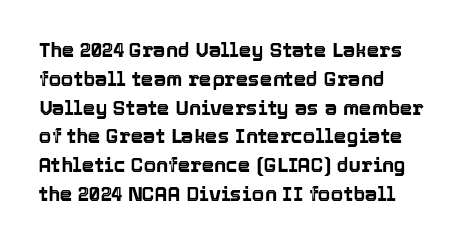
Default kerning and tracking; the words read as compact shapes. The type sits square on the baseline with zero lean. How would I describe the line gaps? Plain and ordinary. The zone under the glyphs is completely vacant. The lines are quadded left.
